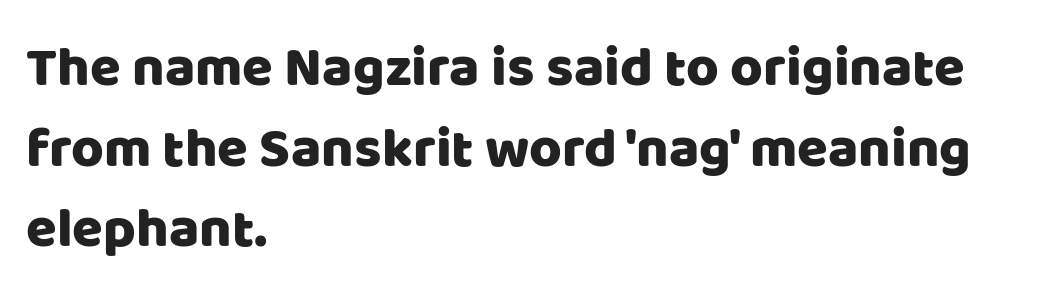
The image shows 56 px sans-serif type, upright; set left-aligned, normal line spacing (1.44x), normal letter spacing, not underlined; low stroke contrast and a large x-height.
